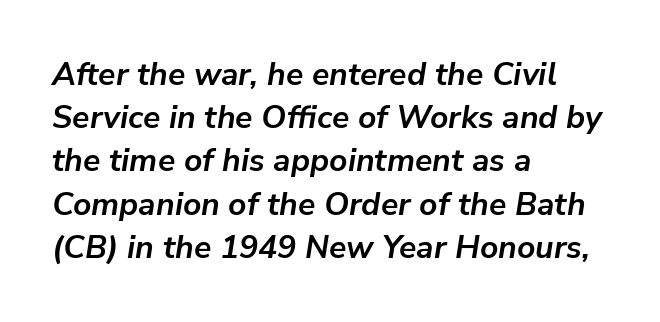
Horizontal alignment here is leftward, the default for most running prose. Heavy, bold letterforms. Spacing between characters is what you'd get straight out of the box. A typesetter would call this leading conventional body-copy spacing. The typography opts for an oblique posture over an upright one. Unmarked baselines from the first word to the last.
